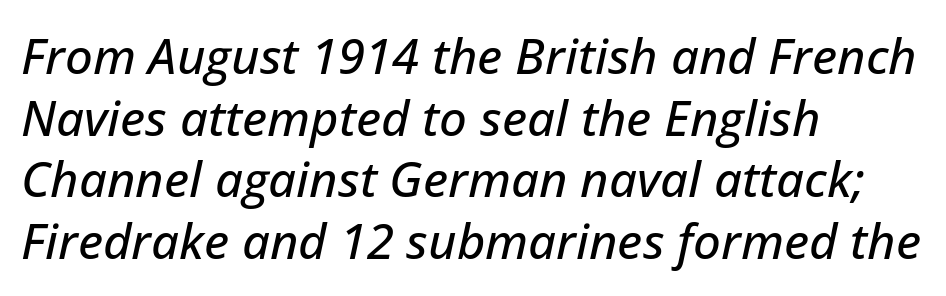
{"italic": "yes", "lean": "right", "slant_degrees": 12, "width": "normal", "stroke_contrast": "low", "x_height": "medium", "monospaced": "no", "underline": "no", "align": "left", "line_spacing": "normal", "line_spacing_ratio": 1.26, "letter_spacing": "normal", "letter_spacing_em": 0.0, "glyph_px": 49}
